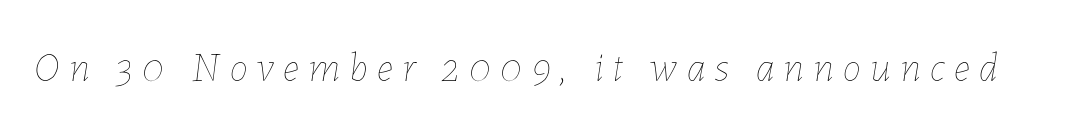
A quiet, ordinary-to-light weight characterises the typeface. Quick note: underline off. The gaps between neighbouring characters are conspicuously large. Posture: slanted. Spacing verdict: proportional, widths tailored to each character.
